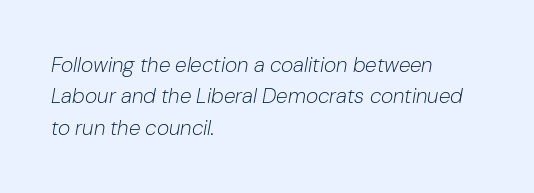
Interline gaps are of average width in this sample. The letters look calm and open, with moderate or lighter stems. Line starts are locked; line ends wander. The passage shown is not underscored anywhere.
